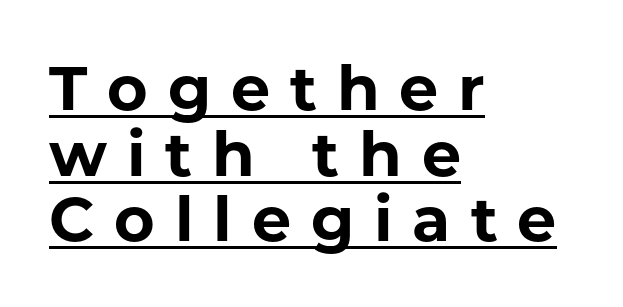
Q: Is the text bold? A: Yes.
Q: Is the text italic (slanted)? A: No, it is upright.
Q: Is the typeface a serif or a sans-serif typeface? A: Sans-serif.
Q: Is the text underlined? A: Yes.
Q: How is the paragraph aligned? A: Left-aligned.
Q: Is the spacing between letters normal or unusually wide? A: Unusually wide.
Q: Is the spacing between lines tight, normal or loose? A: Tight.
Q: Width (condensed, normal, or wide)? A: Normal.
Q: Stroke contrast? A: Low.
Q: x-height? A: Medium.
Q: Monospaced? A: No.
